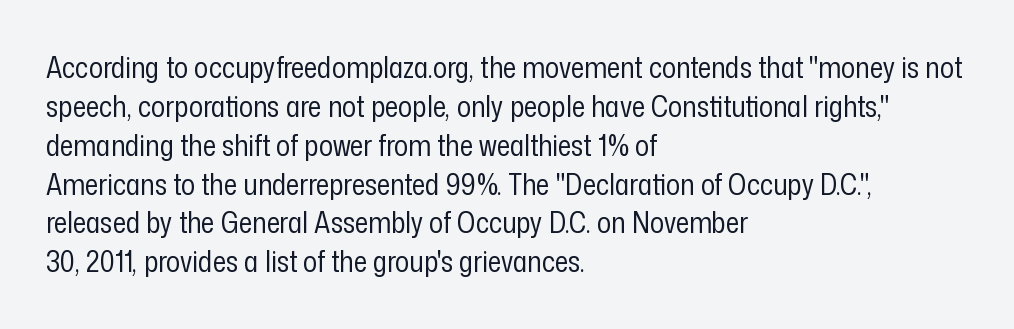
{"serif": "no", "italic": "no", "bold": "no", "weight": "regular", "width": "condensed", "stroke_contrast": "low", "x_height": "medium", "monospaced": "no", "underline": "no", "align": "left", "line_spacing": "normal", "line_spacing_ratio": 1.34, "letter_spacing": "normal", "letter_spacing_em": 0.0, "glyph_px": 29}
